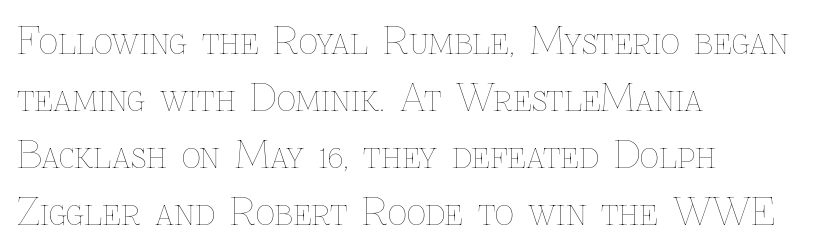
The image shows 37 px thin type, upright; set left-aligned, normal line spacing (1.54x), normal letter spacing, not underlined; low stroke contrast and a medium x-height.
